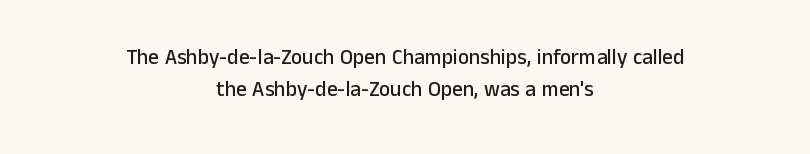
The image shows 21 px text type, upright; set centered, normal line spacing (1.51x), normal letter spacing, not underlined.
